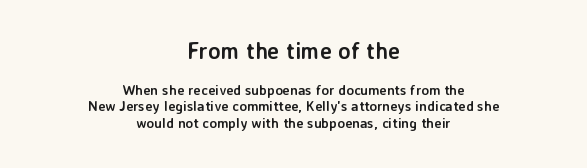
Q: Is the text bold? A: Yes.
Q: Is the text italic (slanted)? A: No, it is upright.
Q: Is the text underlined? A: No.
Q: How is the paragraph aligned? A: Centered.
Q: Is the spacing between letters normal or unusually wide? A: Normal.
Q: Which block of text is set in a larger size, the first (top) or the second (bottom)? A: The first (top) one.
